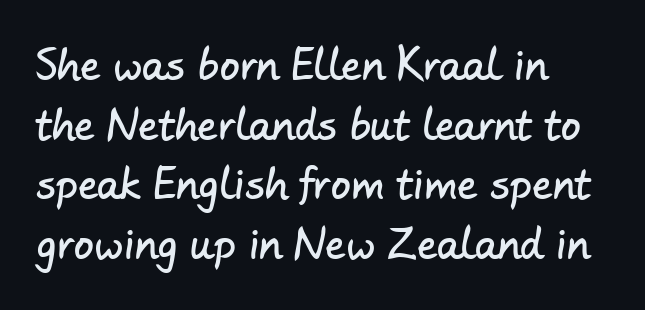
This sample is left-justified, so line endings fall wherever the words run out. Vertically, the passage feels balanced, rows spaced as you'd expect. Looks like regular typesetting: each glyph gets only the width it needs. Glance below the letters and you will spot only blank space.
